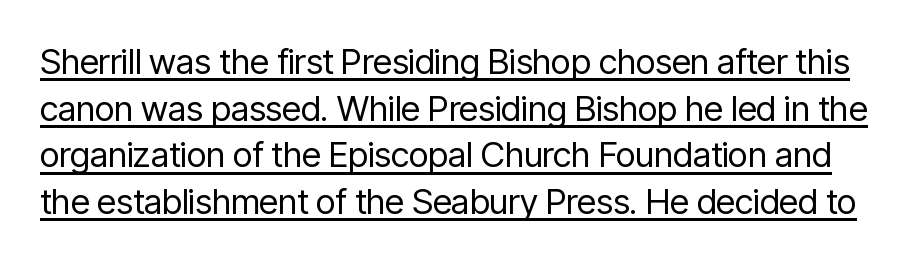
Letterform terminals end flat and unadorned throughout the passage. Summary of weight: not heavy and not bold. Rendered with straight, roman letterforms. The line-height multiplier appears to be the usual default. Glyph-to-glyph distance matches everyday printed text. Underline: present.
